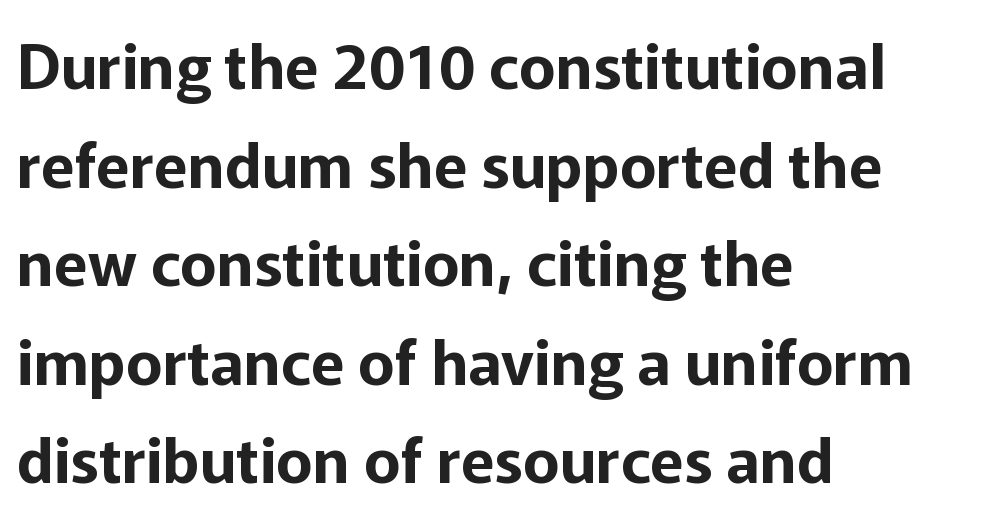
Q: Is the text italic (slanted)? A: No, it is upright.
Q: Is the typeface a serif or a sans-serif typeface? A: Sans-serif.
Q: Is the text underlined? A: No.
Q: How is the paragraph aligned? A: Left-aligned.
Q: Is the spacing between letters normal or unusually wide? A: Normal.
Q: Is the spacing between lines tight, normal or loose? A: Normal.
Q: Width (condensed, normal, or wide)? A: Normal.
Q: Stroke contrast? A: Low.
Q: x-height? A: Medium.
Q: Monospaced? A: No.
